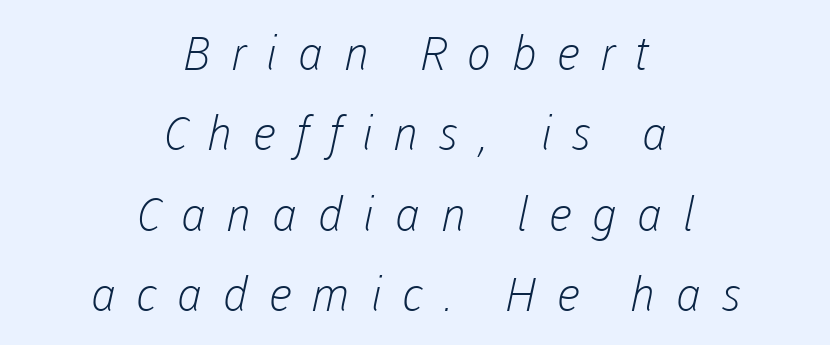
On a weight scale, this lands at 450 or below. The passage is arranged like a title page — every line centered. Descender tails drop into unmarked territory. Is this a fixed-width face? No — the glyphs have proportional, varying widths. The face used here is rendered with a markedly widened letterfit.
